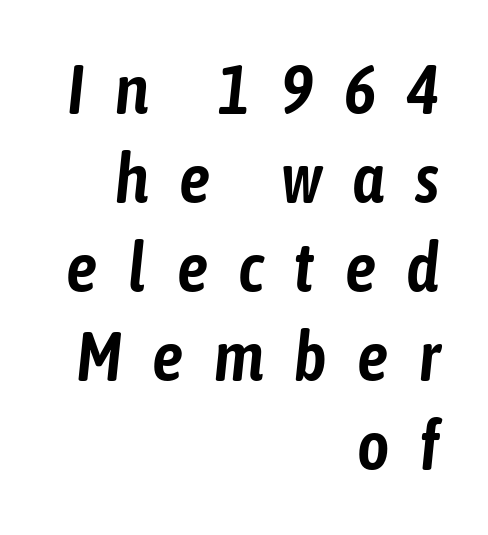
Compared with typical paragraphs, the rows here are spaced about the same. Characters are canted at an angle relative to the baseline's perpendicular. A student would call this right alignment; a typographer would say flush right, rag left. This sample uses expanded letter spacing, leaving extra air between glyphs.
